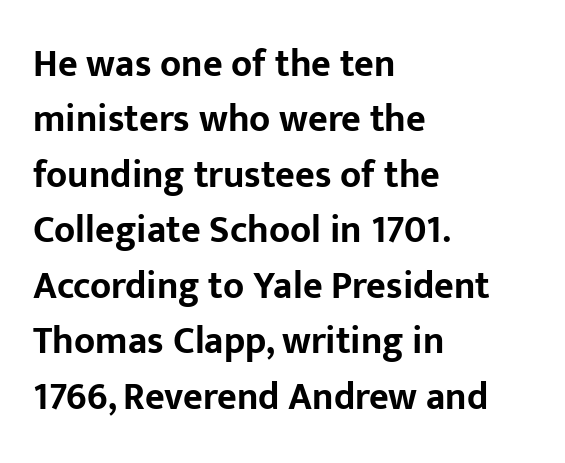
Q: Is the text bold? A: Yes.
Q: Is the text italic (slanted)? A: No, it is upright.
Q: Is the typeface a serif or a sans-serif typeface? A: Sans-serif.
Q: Is the text underlined? A: No.
Q: How is the paragraph aligned? A: Left-aligned.
Q: Is the spacing between letters normal or unusually wide? A: Normal.
Q: Is the spacing between lines tight, normal or loose? A: Normal.
Q: Width (condensed, normal, or wide)? A: Normal.
Q: Stroke contrast? A: Low.
Q: x-height? A: Medium.
Q: Monospaced? A: No.
